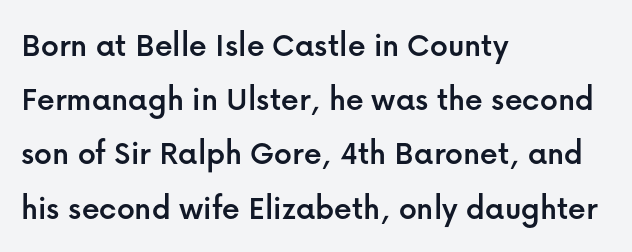
What's the leading like? Ordinary, nothing unusual. In terms of letterspacing, this is plain default setting. Is this a fixed-width face? No — the glyphs have proportional, varying widths. In CSS terms this would be text-align: left. A clean baseline with only descenders dipping below it. Check where the strokes stop: nothing finishes them off — pure sans.
